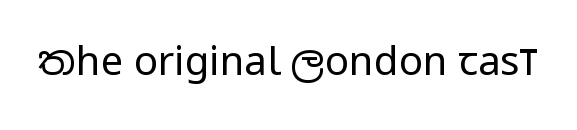
Serifs: no, the terminals of the letterforms are clean. No chunkiness to these letters — they're not bold. Does the lettering tilt? It doesn't — this is upright. The rendering keeps characters at their native spacing. Do the characters align in a grid? No, the font is proportional.
